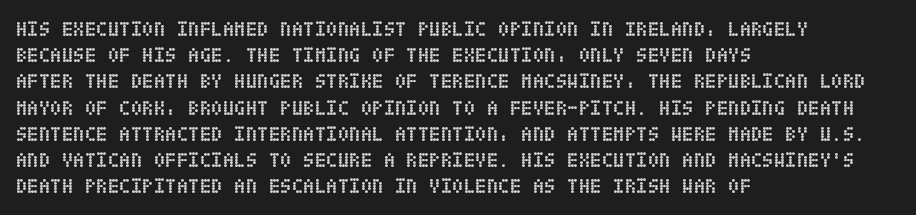
{"italic": "no", "bold": "yes", "underline": "no", "align": "left", "line_spacing": "normal", "line_spacing_ratio": 1.25, "letter_spacing": "normal", "letter_spacing_em": 0.0, "glyph_px": 21}
